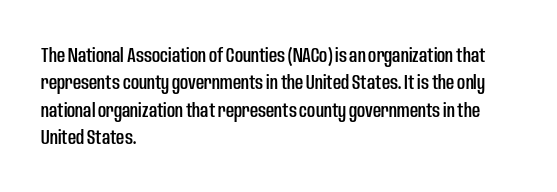
{"italic": "no", "underline": "no", "align": "left", "line_spacing": "normal", "line_spacing_ratio": 1.37, "letter_spacing": "normal", "letter_spacing_em": 0.0, "glyph_px": 20}
